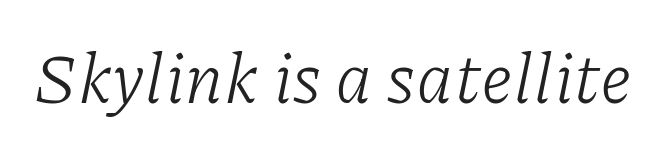
{"serif": "yes", "italic": "yes", "lean": "right", "slant_degrees": 11, "bold": "no", "weight": "light", "width": "normal", "stroke_contrast": "low", "x_height": "medium", "monospaced": "no", "underline": "no", "letter_spacing": "normal", "letter_spacing_em": 0.0, "glyph_px": 70}
